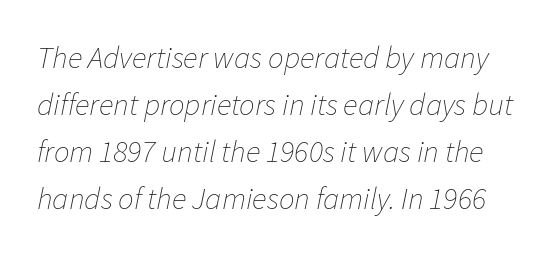
Counters stay open thanks to moderate or lighter strokes. How would I describe the line gaps? Plain and ordinary. Just letters on the line, the space beneath them empty. Quick note: italic. Tracking here is standard; glyphs follow each other at the usual distance. The face used here is proportionally spaced, like ordinary book or web type.
